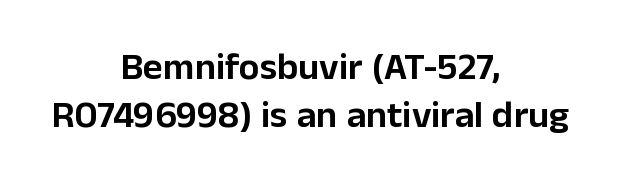
The face used here is proportionally spaced, like ordinary book or web type. Typographically, this falls in the sans-serif category. The passage shown is not underscored anywhere. The rag falls on both sides of this text block equally.
